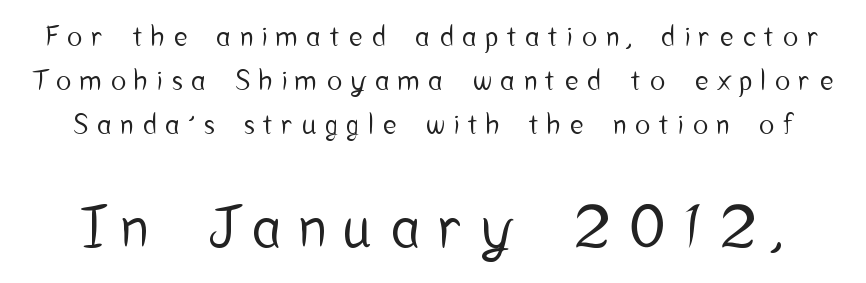
{"serif": "no", "italic": "no", "width": "condensed", "stroke_contrast": "low", "x_height": "medium", "monospaced": "no", "underline": "no", "line_spacing": "normal", "line_spacing_ratio": 1.58, "letter_spacing": "wide", "letter_spacing_em": 0.34, "larger_block": "second", "size_ratio": 2.04, "glyph_px": 57}
